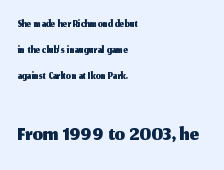
Layout note: lines flush left. Plain, unruled lines of type. This layout puts the modest block above and the oversized block below. Unlike italic type, these characters show no tilt at all. This rendering employs a face without finishing strokes, i.e., a sans-serif.
